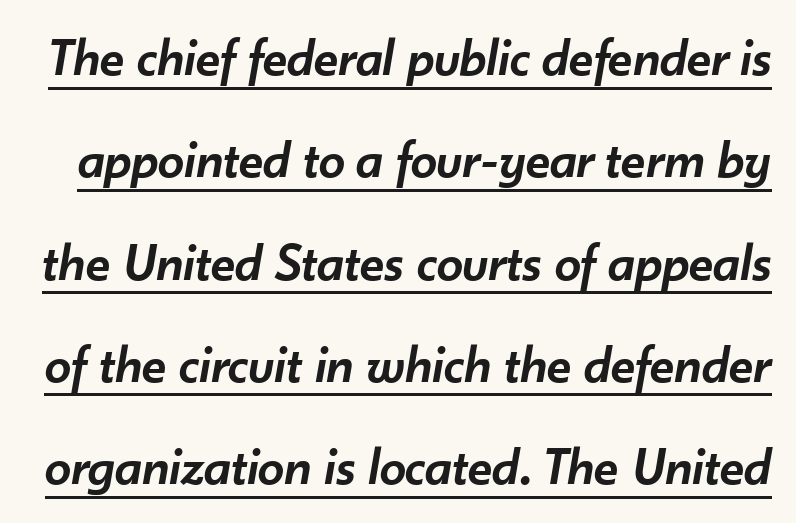
Q: Is the text bold? A: Semi-bold.
Q: Is the text italic (slanted)? A: Yes, it leans right by about 10 degrees.
Q: Is the text underlined? A: Yes.
Q: Is the spacing between letters normal or unusually wide? A: Normal.
Q: Is the spacing between lines tight, normal or loose? A: Loose.
Q: Width (condensed, normal, or wide)? A: Normal.
Q: Stroke contrast? A: Low.
Q: x-height? A: Small.
Q: Monospaced? A: No.
